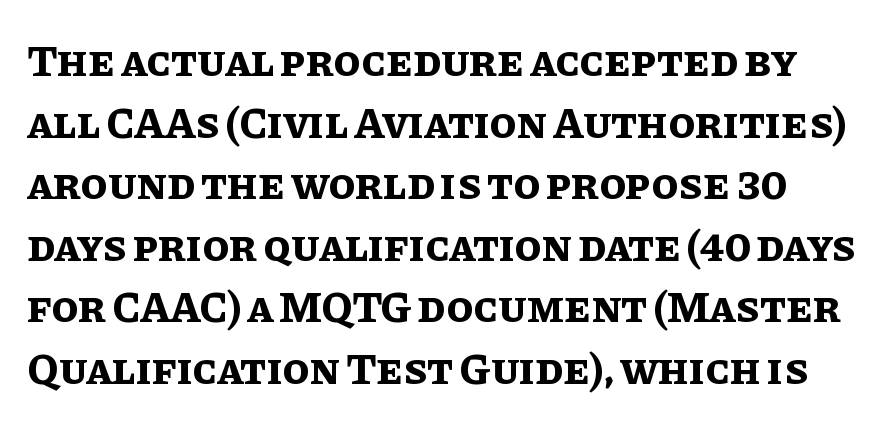
The image shows 44 px bold type, upright; set normal line spacing (1.4x), normal letter spacing, not underlined; low stroke contrast and a large x-height.
